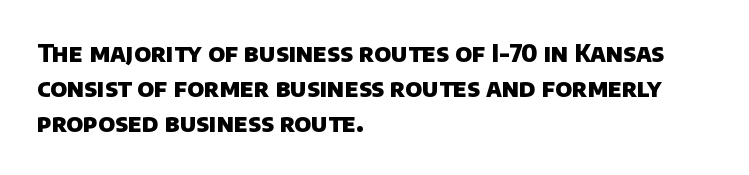
{"bold": "yes", "underline": "no", "align": "left", "line_spacing": "normal", "line_spacing_ratio": 1.45, "letter_spacing": "normal", "letter_spacing_em": 0.0, "glyph_px": 24}
